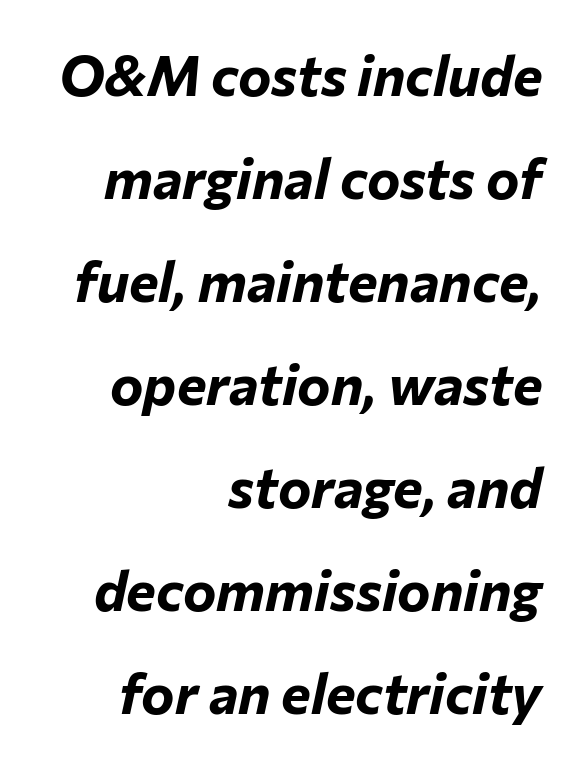
Notice how thick the strokes are: this is what a full bold looks like. When letters slant like this, we call the style italic. The gap between lines stays unmarked. Every row of glyphs terminates at an identical x-position on the right. A typesetter would call this proportional, since set widths differ per character. The face used here is rendered with its standard letterfit.
